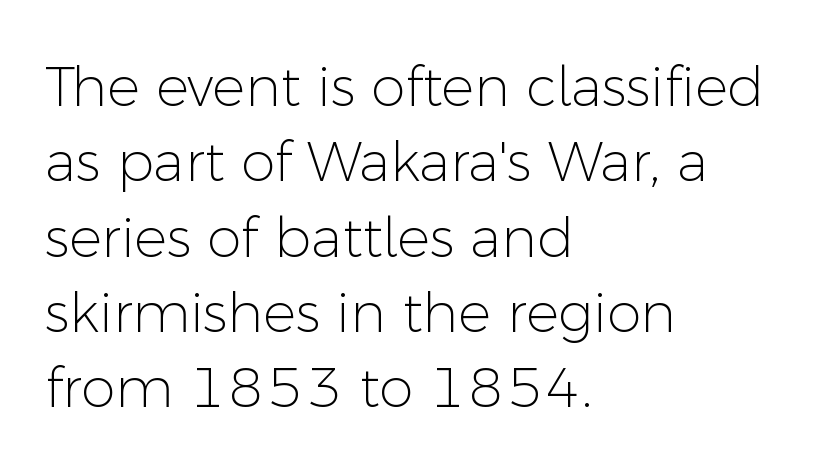
Anything drawn beneath the words? Only blank space. Posture: vertical. Stem width sits at or under what a default text font uses. Leading: standard. Compared with a centered layout, this one pins lines to the left instead.
